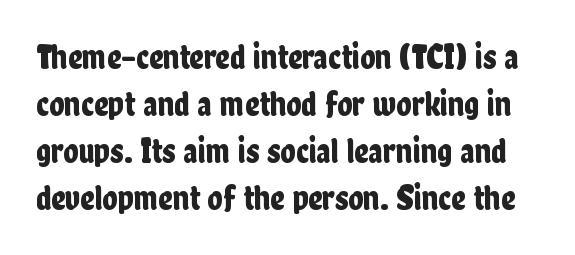
The image shows 35 px condensed sans-serif type, upright; set normal line spacing (1.34x), normal letter spacing, not underlined; low stroke contrast and a medium x-height.
